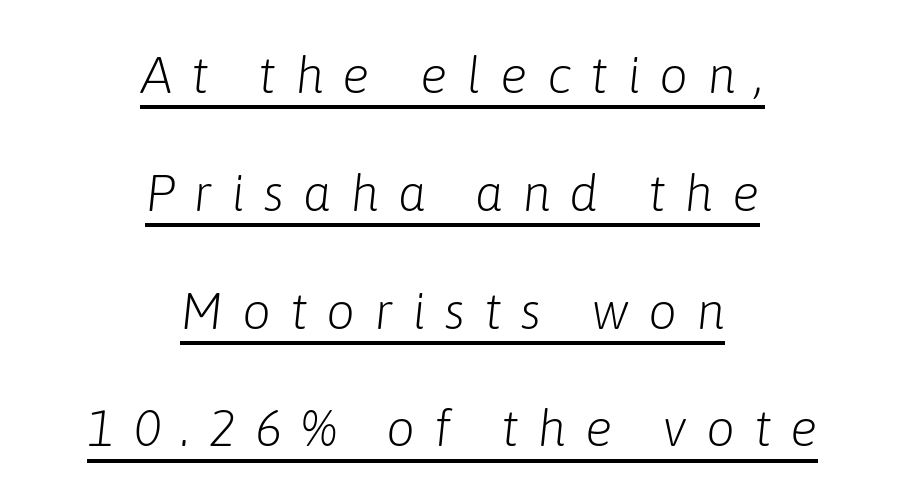
The image shows 51 px light type, italic (leaning right); set centered, loose line spacing (2.31x), unusually wide letter spacing (+0.37 em), underlined; low stroke contrast and a medium x-height.
